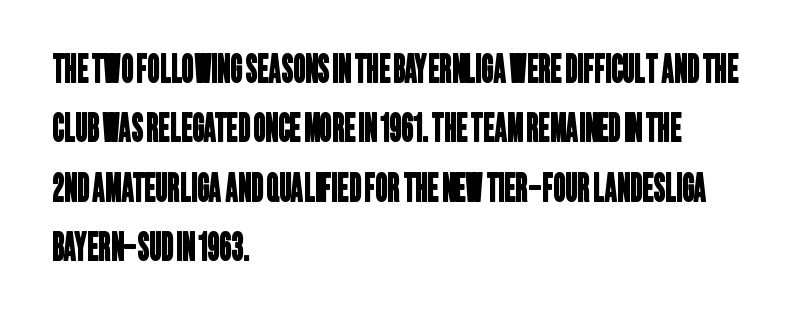
No word sits above an underline. The passage is arranged the way most books set body copy — flush left. Examine the stroke ends and you'll find no serifs. Think of a printed novel: that variable character pitch is what you see here. The rendering keeps characters at their native spacing. Vertically, the passage feels balanced, rows spaced as you'd expect.
